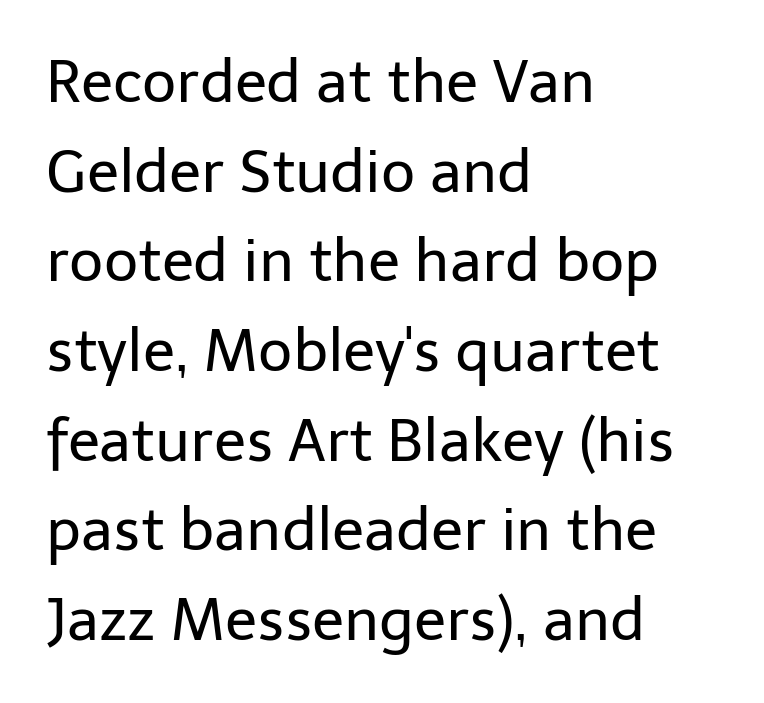
{"serif": "no", "italic": "no", "bold": "no", "weight": "regular", "width": "normal", "stroke_contrast": "low", "x_height": "medium", "monospaced": "no", "underline": "no", "align": "left", "line_spacing": "normal", "line_spacing_ratio": 1.52, "letter_spacing": "normal", "letter_spacing_em": 0.0, "glyph_px": 59}
